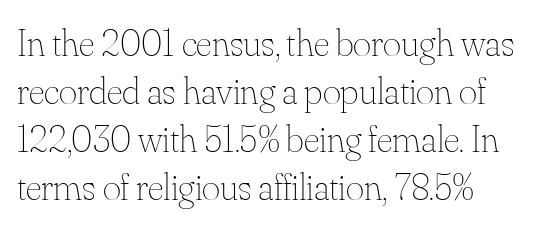
The image shows 39 px thin type, upright; set left-aligned, line spacing 1.23x, normal letter spacing, not underlined; medium stroke contrast and a small x-height.
